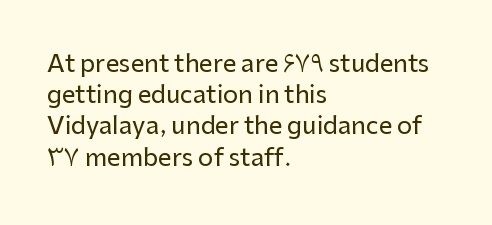
Q: Is the text italic (slanted)? A: No, it is upright.
Q: Is the text underlined? A: No.
Q: How is the paragraph aligned? A: Left-aligned.
Q: Is the spacing between letters normal or unusually wide? A: Normal.
Q: Is the spacing between lines tight, normal or loose? A: Normal.
